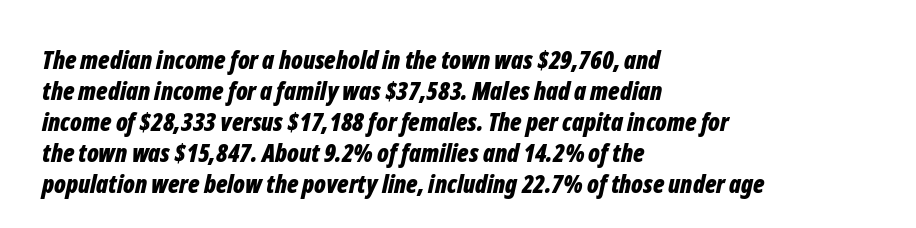
Thick stems and heavy bowls — unmistakably bold. Glance below the letters and you will spot only blank space. Default kerning and tracking; the words read as compact shapes. Posture: slanted. The typesetter chose a ragged-right arrangement here.
